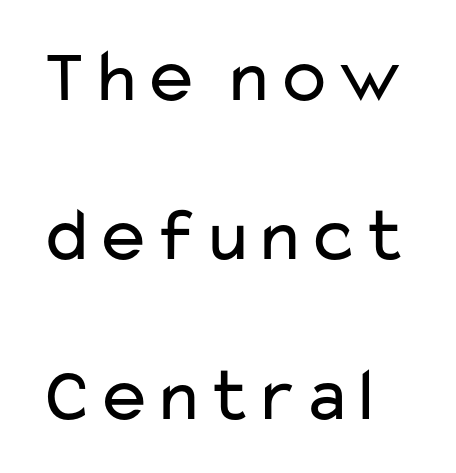
Q: Is the text bold? A: No.
Q: Is the text italic (slanted)? A: No, it is upright.
Q: Is the typeface a serif or a sans-serif typeface? A: Sans-serif.
Q: Is the text underlined? A: No.
Q: Is the spacing between letters normal or unusually wide? A: Normal.
Q: Is the spacing between lines tight, normal or loose? A: Loose.
Q: Width (condensed, normal, or wide)? A: Wide.
Q: Stroke contrast? A: Low.
Q: x-height? A: Medium.
Q: Monospaced? A: No.
